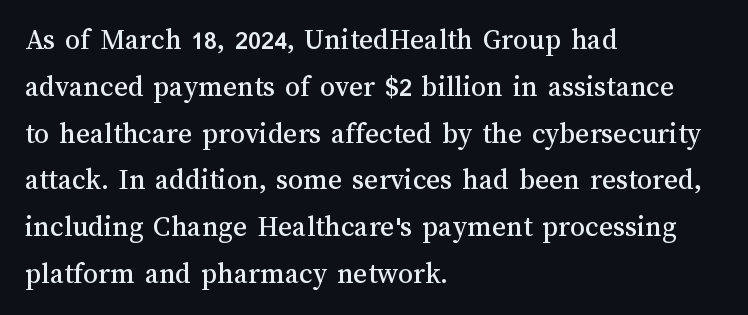
Q: Is the text italic (slanted)? A: No, it is upright.
Q: Is the text underlined? A: No.
Q: How is the paragraph aligned? A: Left-aligned.
Q: Is the spacing between letters normal or unusually wide? A: Normal.
Q: Is the spacing between lines tight, normal or loose? A: Normal.
Q: Width (condensed, normal, or wide)? A: Normal.
Q: Stroke contrast? A: Medium.
Q: x-height? A: Medium.
Q: Monospaced? A: No.
